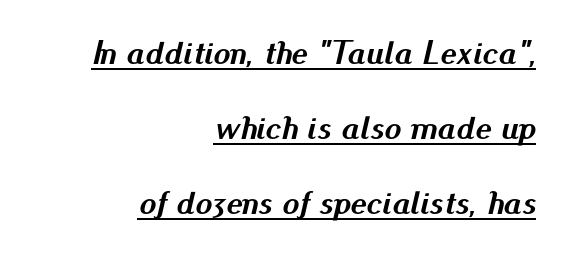
Q: Is the text bold? A: Yes.
Q: Is the text italic (slanted)? A: Yes, it leans right by about 13 degrees.
Q: Is the text underlined? A: Yes.
Q: How is the paragraph aligned? A: Right-aligned.
Q: Is the spacing between letters normal or unusually wide? A: Normal.
Q: Is the spacing between lines tight, normal or loose? A: Loose.
Q: Width (condensed, normal, or wide)? A: Normal.
Q: Stroke contrast? A: Medium.
Q: x-height? A: Small.
Q: Monospaced? A: No.
